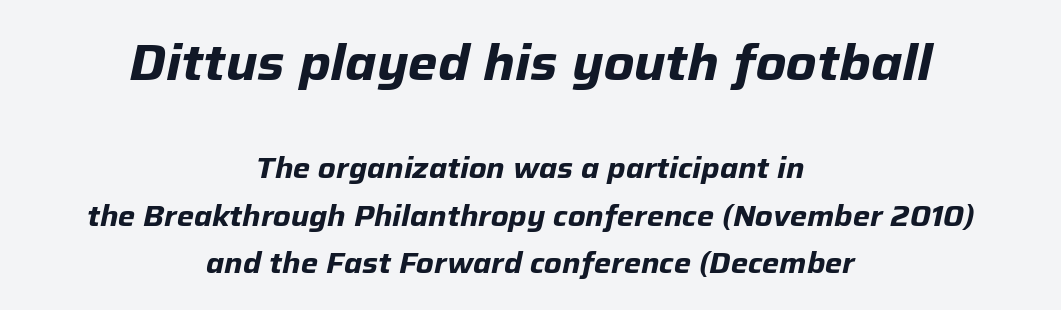
The image shows 50 px bold type, italic (leaning right); set centered, normal line spacing (1.64x), normal letter spacing, not underlined; the first (top) block is 1.72x larger; low stroke contrast and a medium x-height.
